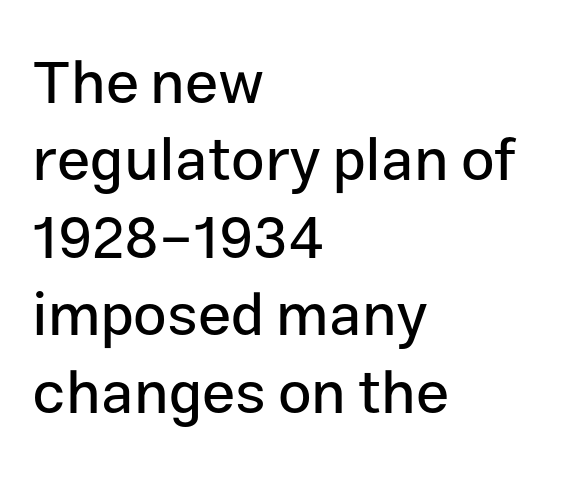
The image shows 60 px sans-serif type, upright; set left-aligned, normal line spacing (1.29x), normal letter spacing, not underlined; low stroke contrast and a medium x-height.
